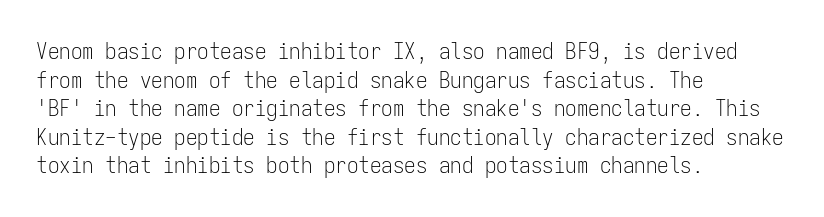
{"italic": "no", "bold": "no", "underline": "no", "align": "left", "line_spacing_ratio": 1.24, "letter_spacing": "normal", "letter_spacing_em": 0.0, "glyph_px": 23}
